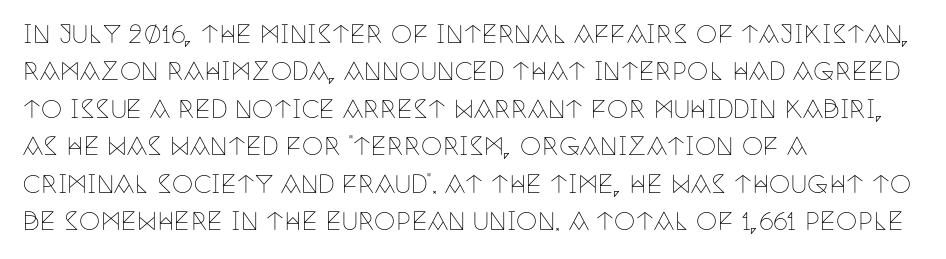
Q: Is the text bold? A: No.
Q: Is the text italic (slanted)? A: No, it is upright.
Q: Is the text underlined? A: No.
Q: How is the paragraph aligned? A: Left-aligned.
Q: Is the spacing between letters normal or unusually wide? A: Normal.
Q: Is the spacing between lines tight, normal or loose? A: Normal.
